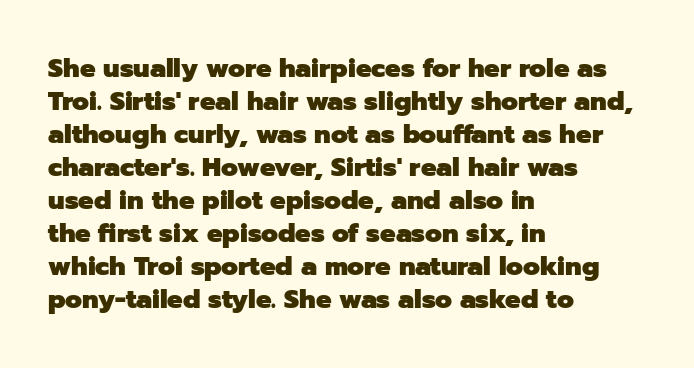
{"italic": "no", "bold": "yes", "underline": "no", "align": "left", "line_spacing": "normal", "line_spacing_ratio": 1.27, "letter_spacing": "normal", "letter_spacing_em": 0.0, "glyph_px": 26}
